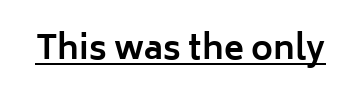
{"serif": "no", "italic": "no", "bold": "yes", "weight": "bold", "width": "normal", "stroke_contrast": "low", "x_height": "medium", "monospaced": "no", "underline": "yes", "letter_spacing": "normal", "letter_spacing_em": 0.0, "glyph_px": 33}
